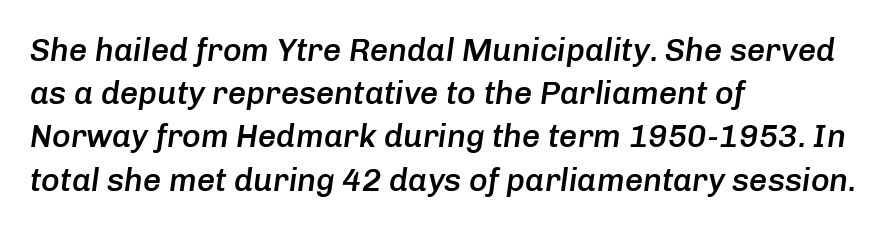
Q: Is the text bold? A: Semi-bold.
Q: Is the text italic (slanted)? A: Yes, it leans right by about 8 degrees.
Q: Is the text underlined? A: No.
Q: How is the paragraph aligned? A: Left-aligned.
Q: Is the spacing between letters normal or unusually wide? A: Normal.
Q: Is the spacing between lines tight, normal or loose? A: Normal.
Q: Width (condensed, normal, or wide)? A: Normal.
Q: Stroke contrast? A: Low.
Q: x-height? A: Medium.
Q: Monospaced? A: No.
